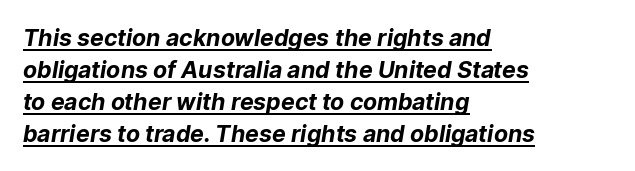
{"bold": "yes", "underline": "yes", "align": "left", "line_spacing": "normal", "line_spacing_ratio": 1.39, "letter_spacing": "normal", "letter_spacing_em": 0.0, "glyph_px": 23}
